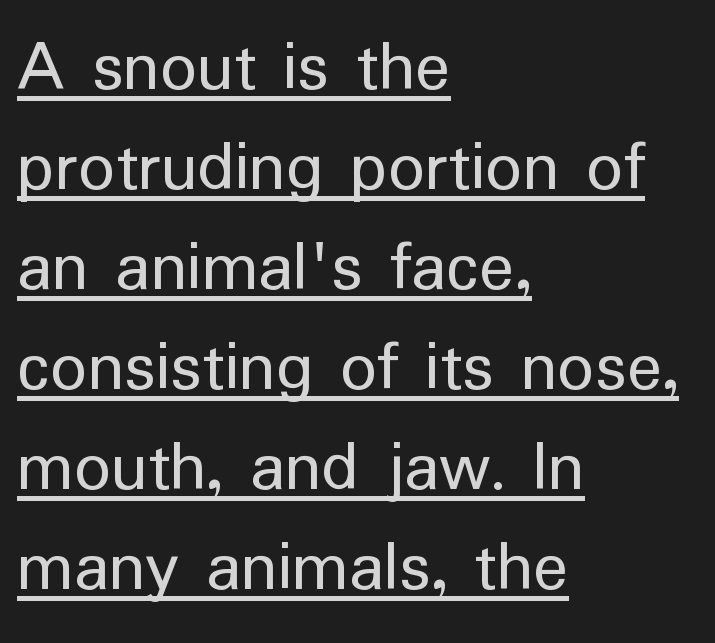
Q: Is the text bold? A: No.
Q: Is the text italic (slanted)? A: No, it is upright.
Q: Is the typeface a serif or a sans-serif typeface? A: Sans-serif.
Q: Is the text underlined? A: Yes.
Q: How is the paragraph aligned? A: Left-aligned.
Q: Is the spacing between letters normal or unusually wide? A: Normal.
Q: Is the spacing between lines tight, normal or loose? A: Normal.
Q: Width (condensed, normal, or wide)? A: Normal.
Q: Stroke contrast? A: Low.
Q: x-height? A: Medium.
Q: Monospaced? A: No.
